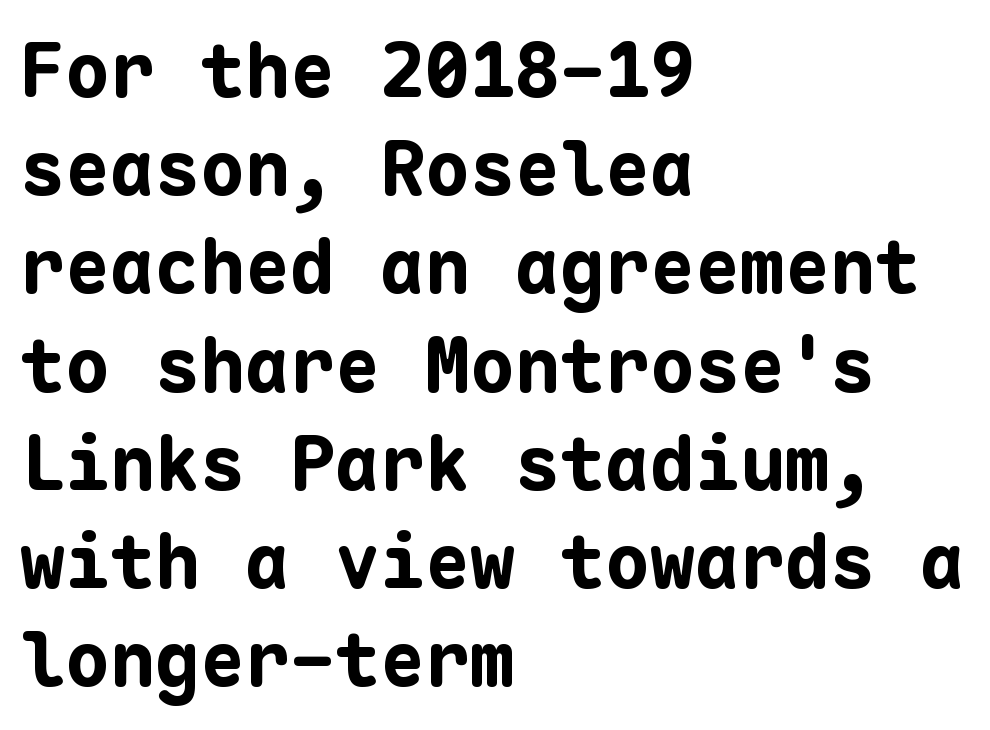
{"serif": "no", "italic": "no", "bold": "yes", "weight": "bold", "width": "normal", "stroke_contrast": "low", "x_height": "medium", "monospaced": "yes", "underline": "no", "align": "left", "line_spacing": "normal", "line_spacing_ratio": 1.31, "letter_spacing": "normal", "letter_spacing_em": 0.0, "glyph_px": 75}
